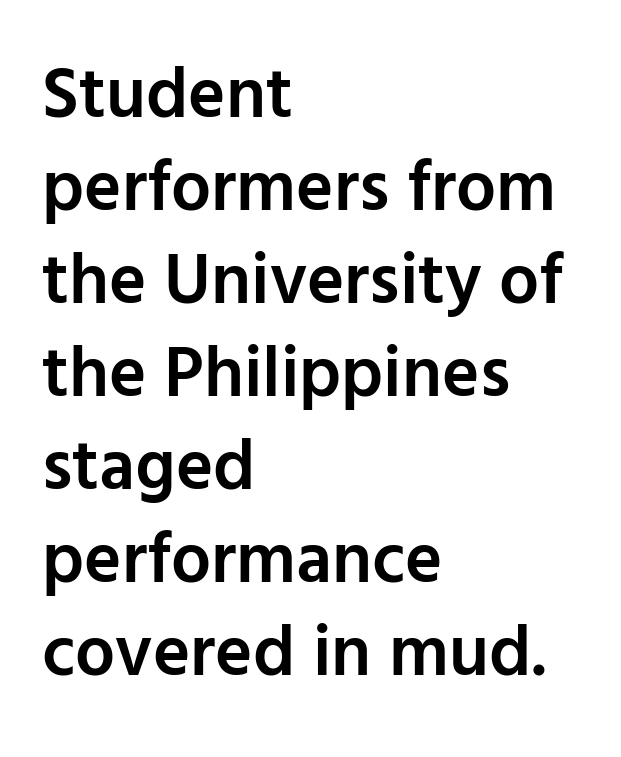
The image shows 71 px semibold sans-serif type, upright; set left-aligned, normal line spacing (1.31x), normal letter spacing, not underlined; low stroke contrast and a medium x-height.
